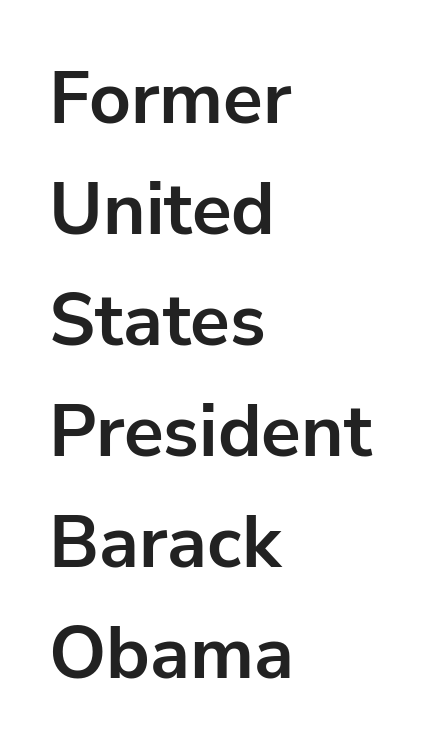
Check under the words: just untouched page. The rag falls on the right side of this text block. You could not count columns in this text — the font is proportionally spaced. When letters stand straight like this, we call the style roman or upright. What kind of face is this? One without serifs — a sans. Its strokes are broad and dark, the hallmark of bold type.
